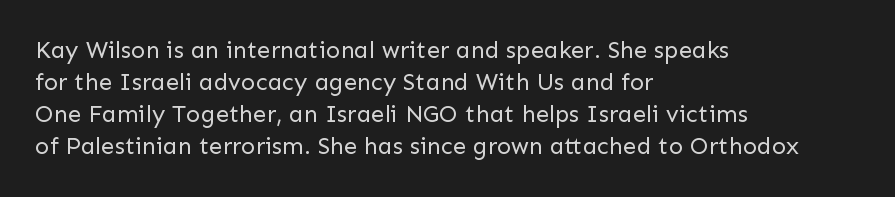
{"italic": "no", "bold": "no", "underline": "no", "align": "left", "line_spacing": "normal", "line_spacing_ratio": 1.34, "letter_spacing": "normal", "letter_spacing_em": 0.0, "glyph_px": 24}
